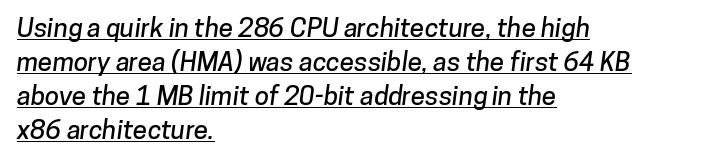
Q: Is the text underlined? A: Yes.
Q: How is the paragraph aligned? A: Left-aligned.
Q: Is the spacing between letters normal or unusually wide? A: Normal.
Q: Is the spacing between lines tight, normal or loose? A: Normal.
